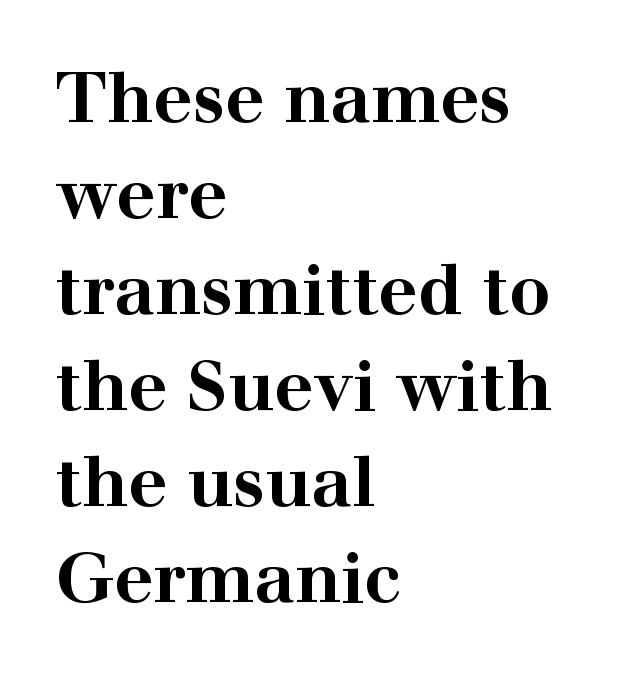
Q: Is the text bold? A: Yes.
Q: Is the text italic (slanted)? A: No, it is upright.
Q: Is the typeface a serif or a sans-serif typeface? A: Serif.
Q: Is the text underlined? A: No.
Q: How is the paragraph aligned? A: Left-aligned.
Q: Is the spacing between letters normal or unusually wide? A: Normal.
Q: Is the spacing between lines tight, normal or loose? A: Normal.
Q: Width (condensed, normal, or wide)? A: Wide.
Q: Stroke contrast? A: High.
Q: x-height? A: Medium.
Q: Monospaced? A: No.
